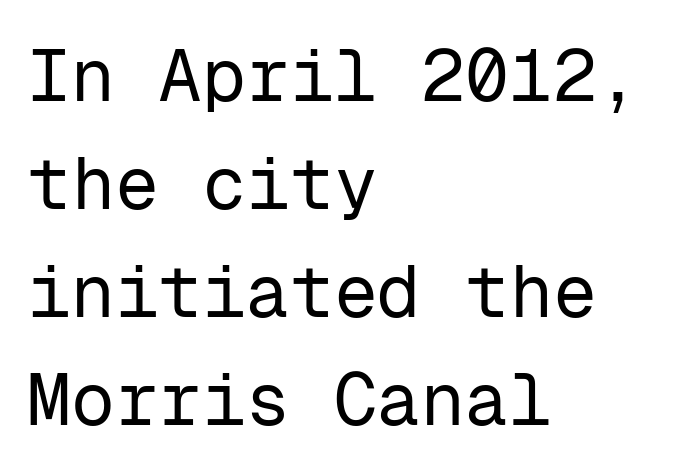
The image shows 73 px regular-weight sans-serif type, upright, monospaced; set left-aligned, normal line spacing (1.48x), normal letter spacing, not underlined; low stroke contrast and a medium x-height.
